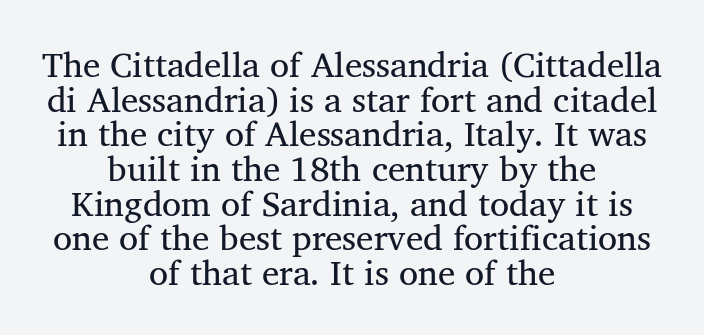
Q: Is the text bold? A: No.
Q: Is the text italic (slanted)? A: No, it is upright.
Q: Is the typeface a serif or a sans-serif typeface? A: Serif.
Q: Is the text underlined? A: No.
Q: How is the paragraph aligned? A: Centered.
Q: Is the spacing between letters normal or unusually wide? A: Normal.
Q: Is the spacing between lines tight, normal or loose? A: Tight.
Q: Width (condensed, normal, or wide)? A: Normal.
Q: Stroke contrast? A: Medium.
Q: x-height? A: Medium.
Q: Monospaced? A: No.
